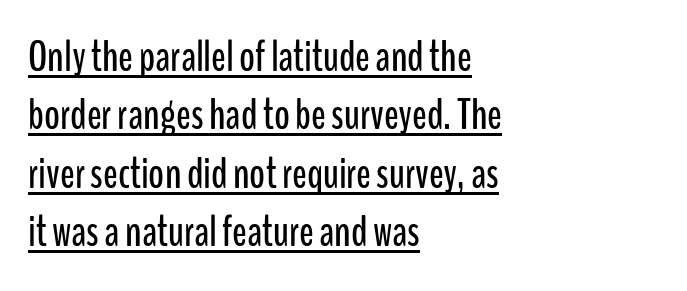
{"serif": "no", "italic": "no", "width": "condensed", "stroke_contrast": "low", "x_height": "medium", "monospaced": "no", "underline": "yes", "align": "left", "line_spacing": "normal", "line_spacing_ratio": 1.36, "letter_spacing": "normal", "letter_spacing_em": 0.0, "glyph_px": 43}
